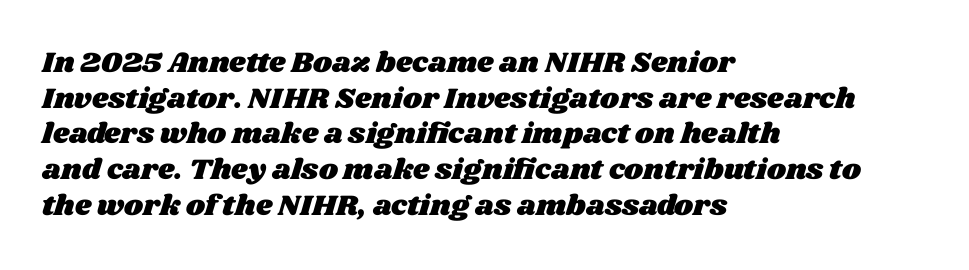
Q: Is the text underlined? A: No.
Q: How is the paragraph aligned? A: Left-aligned.
Q: Is the spacing between letters normal or unusually wide? A: Normal.
Q: Width (condensed, normal, or wide)? A: Wide.
Q: Stroke contrast? A: Medium.
Q: x-height? A: Large.
Q: Monospaced? A: No.
